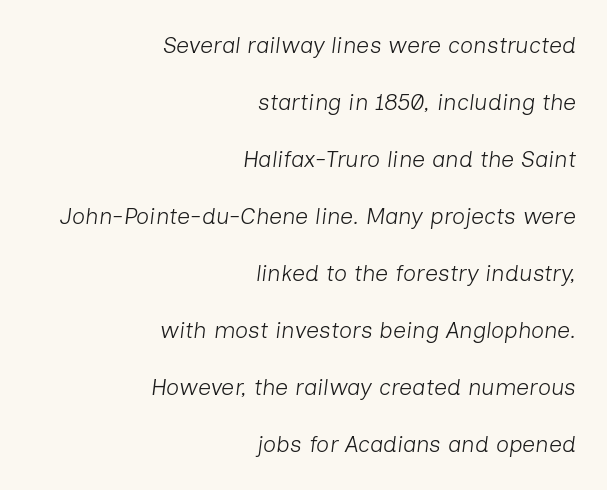
The image shows 23 px text type, italic (leaning right); set right-aligned, loose line spacing (2.48x), normal letter spacing, not underlined.
